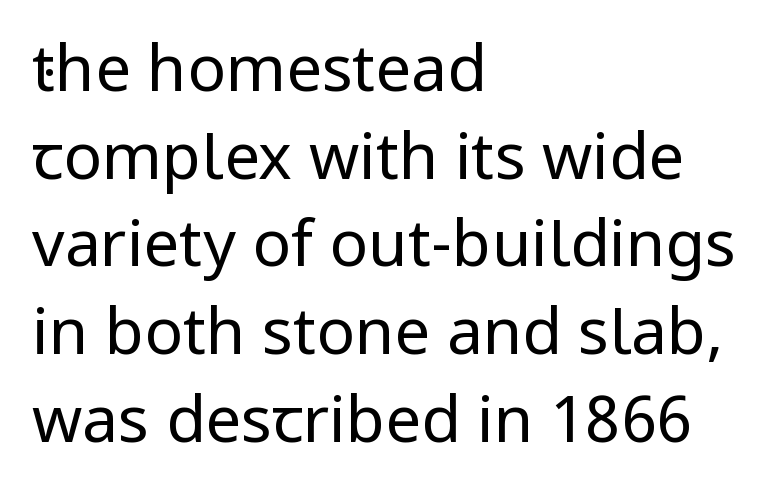
{"serif": "no", "italic": "no", "bold": "no", "weight": "regular", "width": "normal", "stroke_contrast": "low", "x_height": "medium", "monospaced": "no", "underline": "no", "align": "left", "line_spacing": "normal", "line_spacing_ratio": 1.37, "letter_spacing": "normal", "letter_spacing_em": 0.0, "glyph_px": 64}
